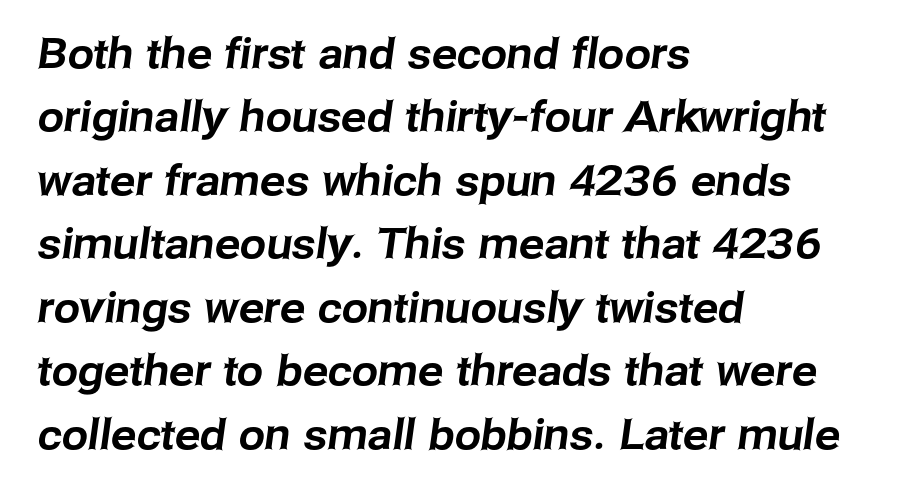
Q: Is the typeface a serif or a sans-serif typeface? A: Sans-serif.
Q: Is the text underlined? A: No.
Q: How is the paragraph aligned? A: Left-aligned.
Q: Is the spacing between letters normal or unusually wide? A: Normal.
Q: Is the spacing between lines tight, normal or loose? A: Normal.
Q: Width (condensed, normal, or wide)? A: Normal.
Q: Stroke contrast? A: Low.
Q: x-height? A: Medium.
Q: Monospaced? A: No.
